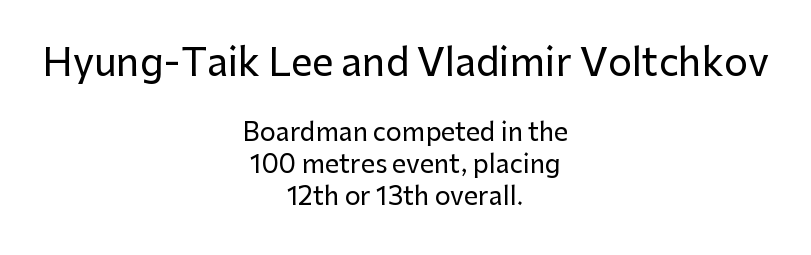
{"serif": "no", "italic": "no", "width": "normal", "stroke_contrast": "low", "x_height": "medium", "monospaced": "no", "underline": "no", "align": "center", "line_spacing": "normal", "line_spacing_ratio": 1.28, "letter_spacing": "normal", "letter_spacing_em": 0.0, "larger_block": "first", "size_ratio": 1.52, "glyph_px": 38}
